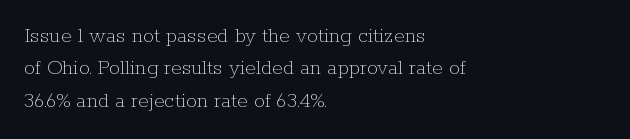
Q: Is the text bold? A: No.
Q: Is the text italic (slanted)? A: No, it is upright.
Q: Is the text underlined? A: No.
Q: How is the paragraph aligned? A: Left-aligned.
Q: Is the spacing between letters normal or unusually wide? A: Normal.
Q: Is the spacing between lines tight, normal or loose? A: Normal.
